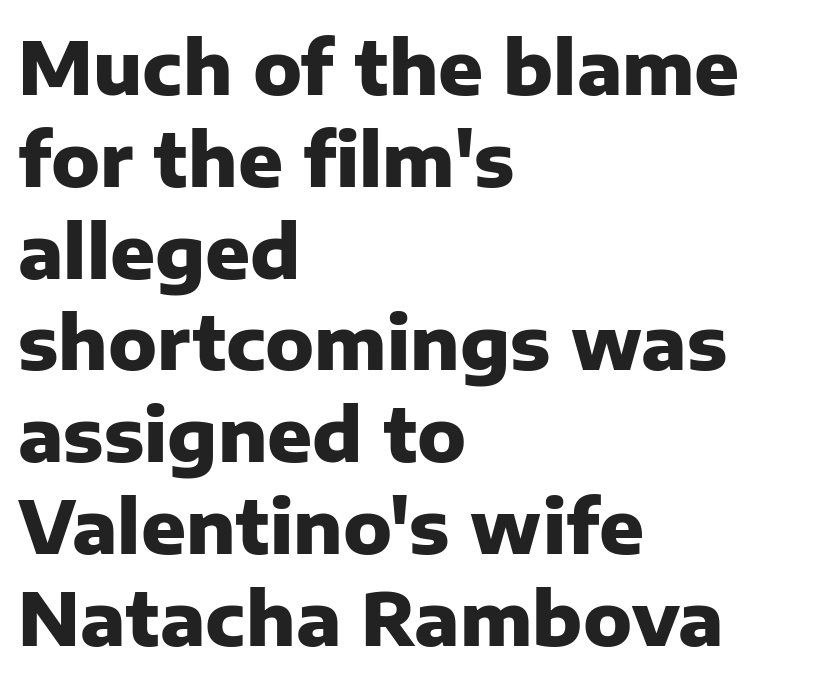
Q: Is the text bold? A: Yes.
Q: Is the text italic (slanted)? A: No, it is upright.
Q: Is the typeface a serif or a sans-serif typeface? A: Sans-serif.
Q: Is the text underlined? A: No.
Q: How is the paragraph aligned? A: Left-aligned.
Q: Is the spacing between letters normal or unusually wide? A: Normal.
Q: Width (condensed, normal, or wide)? A: Normal.
Q: Stroke contrast? A: Low.
Q: x-height? A: Medium.
Q: Monospaced? A: No.
